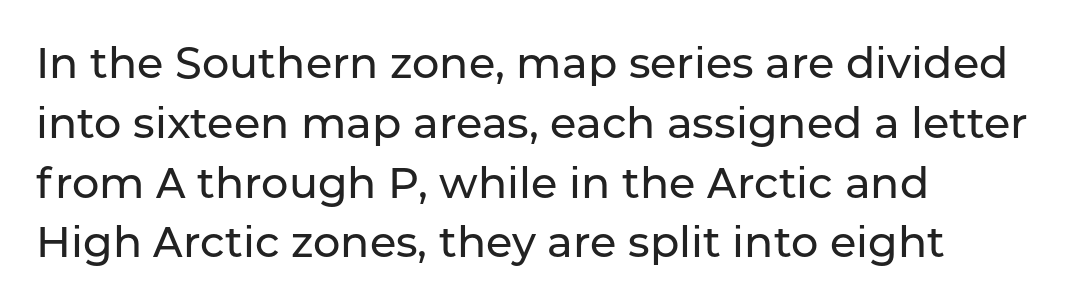
The face used here is rendered with its standard letterfit. The lines are quadded left. This block has exactly the height ordinary leading produces. Check the space under the baseline: it is left empty. A typesetter would mark this as roman, not italic.
